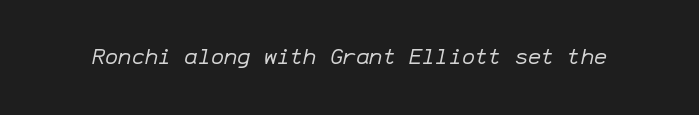
{"italic": "yes", "lean": "right", "slant_degrees": 12, "bold": "no", "underline": "no", "letter_spacing": "normal", "letter_spacing_em": 0.0, "glyph_px": 22}
